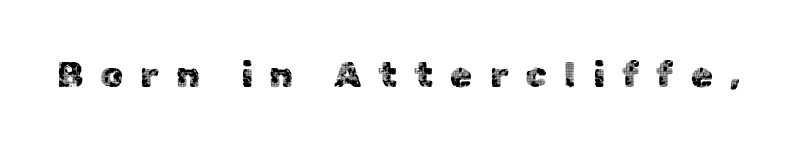
The image shows 36 px sans-serif type, upright; set unusually wide letter spacing (+0.47 em), not underlined; a medium x-height.
